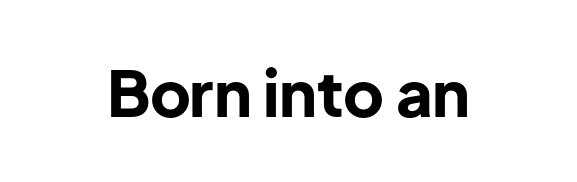
Quick note: not italic, upright. The letters are bold, with thick, heavy strokes. Any mark beneath the type? The region is blank. Here the designer chose a conventional face with non-uniform glyph widths.
